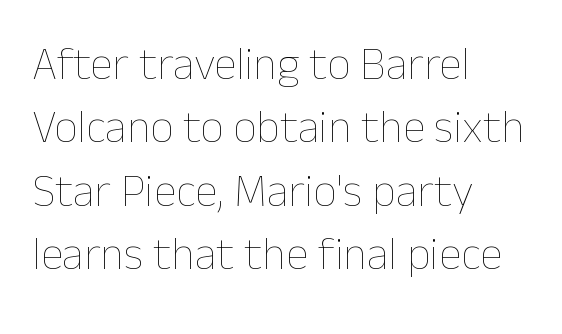
Is this a fixed-width face? No — the glyphs have proportional, varying widths. A classic flush-left, rag-right setting is used for this passage. Nobody drew a line under any word here. The letters stand upright; this is a roman face. Rows of type keep a routine distance in the vertical direction.
